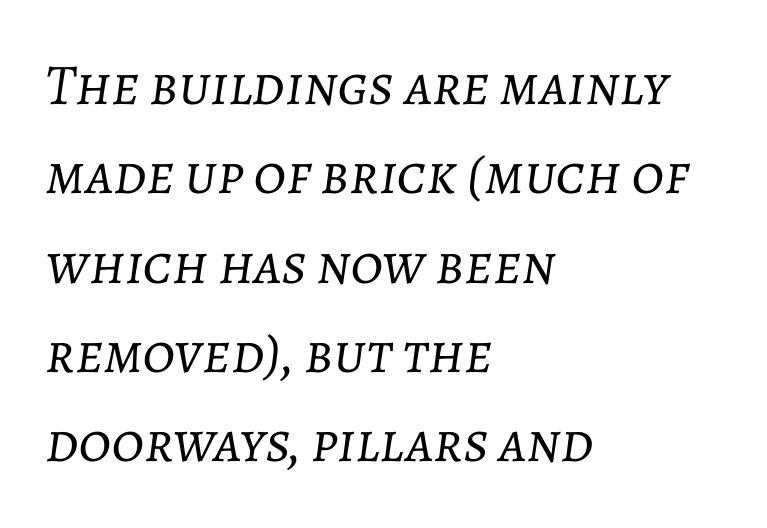
{"italic": "yes", "lean": "right", "slant_degrees": 7, "bold": "no", "weight": "light", "width": "normal", "stroke_contrast": "low", "x_height": "medium", "monospaced": "no", "underline": "no", "align": "left", "line_spacing": "normal", "line_spacing_ratio": 1.54, "letter_spacing": "normal", "letter_spacing_em": 0.0, "glyph_px": 58}
